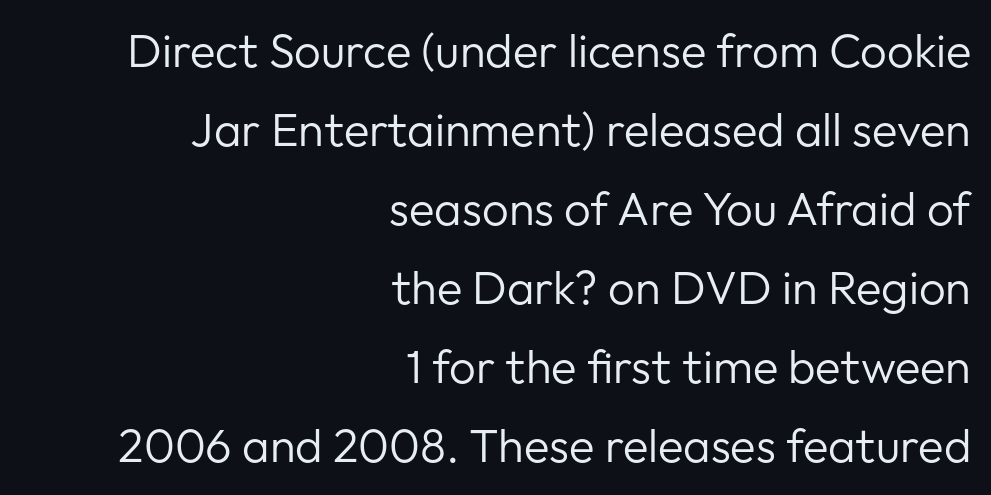
Q: Is the text bold? A: No.
Q: Is the text italic (slanted)? A: No, it is upright.
Q: Is the typeface a serif or a sans-serif typeface? A: Sans-serif.
Q: Is the text underlined? A: No.
Q: How is the paragraph aligned? A: Right-aligned.
Q: Is the spacing between letters normal or unusually wide? A: Normal.
Q: Is the spacing between lines tight, normal or loose? A: Normal.
Q: Width (condensed, normal, or wide)? A: Normal.
Q: Stroke contrast? A: Low.
Q: x-height? A: Medium.
Q: Monospaced? A: No.
